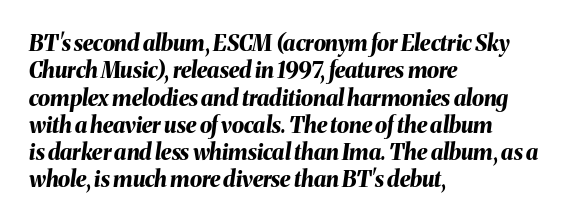
Italic? Definitely — the glyphs are oblique. This rendering features lettering with no underline. Heft: maximum for text — a bold. The paragraph has a hard left edge and a soft right edge. Nothing unusual about the tracking: characters are spaced as the font intends.
